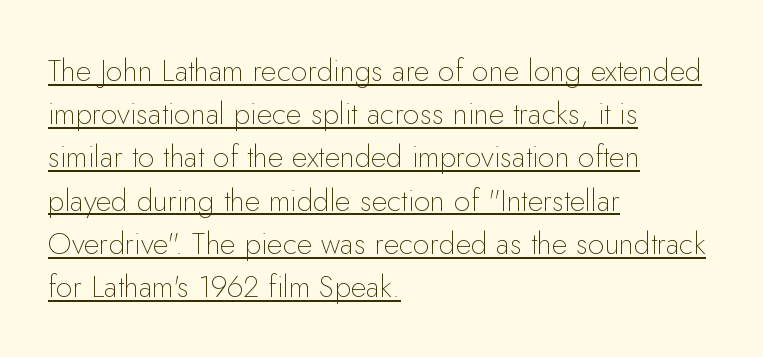
The image shows 30 px thin sans-serif type, upright; set left-aligned, normal line spacing (1.44x), normal letter spacing, underlined; low stroke contrast and a small x-height.
